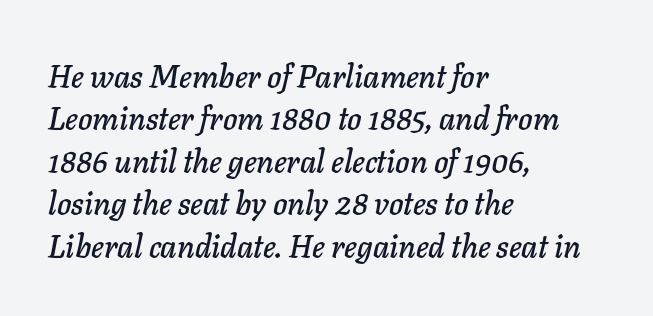
Q: Is the text italic (slanted)? A: Yes, it leans right by about 11 degrees.
Q: Is the text underlined? A: No.
Q: How is the paragraph aligned? A: Left-aligned.
Q: Is the spacing between letters normal or unusually wide? A: Normal.
Q: Is the spacing between lines tight, normal or loose? A: Normal.
Q: Width (condensed, normal, or wide)? A: Normal.
Q: Stroke contrast? A: Low.
Q: x-height? A: Medium.
Q: Monospaced? A: No.
